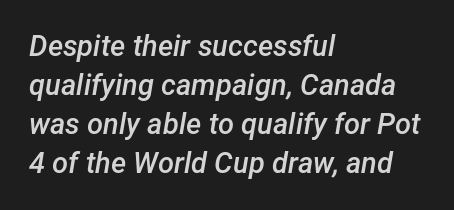
Would a proofreader flag this as italicized? Yes. The type is set solid horizontally, with unmodified tracking. Horizontally, the lines are justified to the leading edge only. Think of a printed novel: that variable character pitch is what you see here. Students, observe: this is what conventionally led text looks like.
